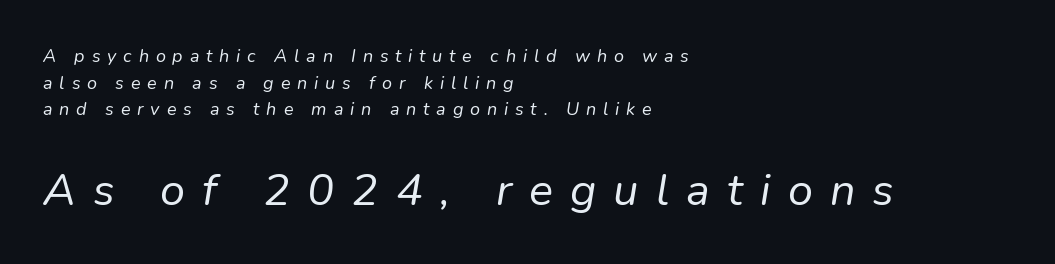
Q: Is the text bold? A: No.
Q: Is the text italic (slanted)? A: Yes, it leans right by about 9 degrees.
Q: Is the text underlined? A: No.
Q: How is the paragraph aligned? A: Left-aligned.
Q: Is the spacing between letters normal or unusually wide? A: Unusually wide.
Q: Is the spacing between lines tight, normal or loose? A: Normal.
Q: Which block of text is set in a larger size, the first (top) or the second (bottom)? A: The second (bottom) one.
Q: Width (condensed, normal, or wide)? A: Normal.
Q: Stroke contrast? A: Low.
Q: x-height? A: Medium.
Q: Monospaced? A: No.
